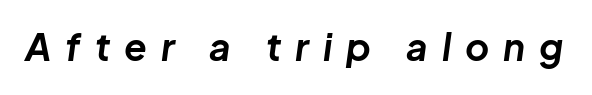
The image shows 37 px bold type, italic (leaning right); set unusually wide letter spacing (+0.38 em), not underlined; low stroke contrast and a medium x-height.
